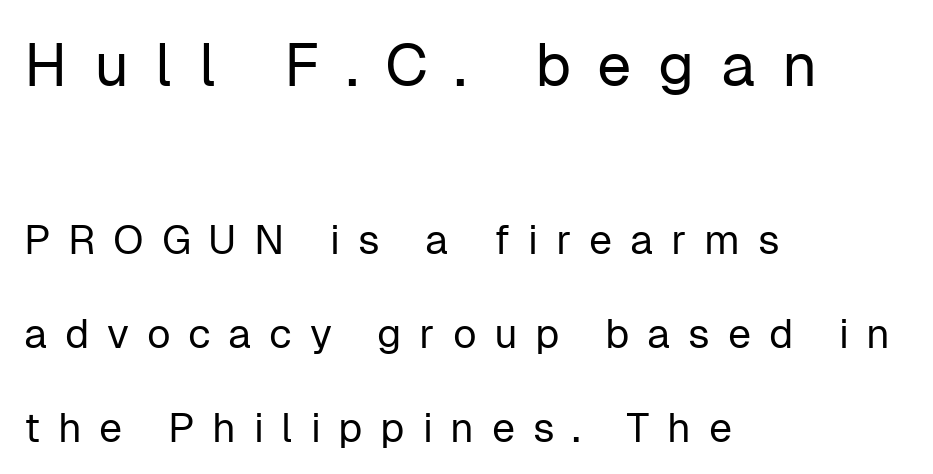
Q: Is the text bold? A: No.
Q: Is the text italic (slanted)? A: No, it is upright.
Q: Is the typeface a serif or a sans-serif typeface? A: Sans-serif.
Q: Is the text underlined? A: No.
Q: How is the paragraph aligned? A: Left-aligned.
Q: Is the spacing between letters normal or unusually wide? A: Unusually wide.
Q: Is the spacing between lines tight, normal or loose? A: Loose.
Q: Which block of text is set in a larger size, the first (top) or the second (bottom)? A: The first (top) one.
Q: Width (condensed, normal, or wide)? A: Normal.
Q: Stroke contrast? A: Low.
Q: x-height? A: Medium.
Q: Monospaced? A: No.
